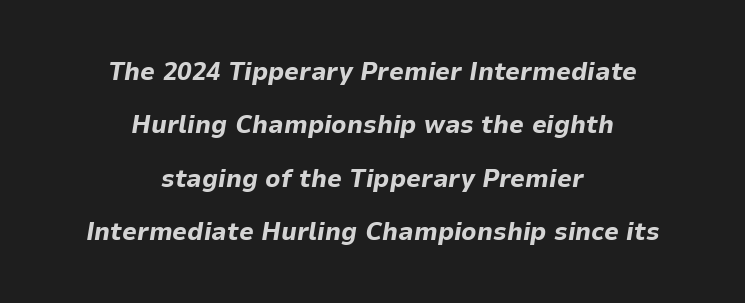
The lines are spread far apart with generous leading. Characters follow at the spacing the type designer built in. There's an unmistakable incline to the writing here. The paragraph has two soft edges and a firm central axis. The face used here has the dense, thick strokes of a bold. The passage shown is not underscored anywhere.
